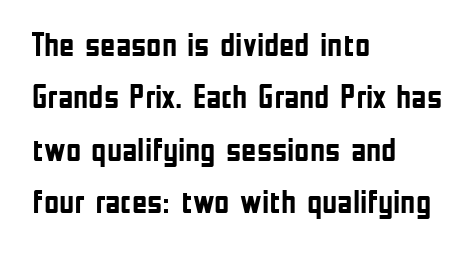
{"serif": "no", "italic": "no", "bold": "yes", "weight": "semibold", "width": "condensed", "stroke_contrast": "low", "x_height": "medium", "monospaced": "no", "underline": "no", "align": "left", "line_spacing": "normal", "line_spacing_ratio": 1.59, "letter_spacing": "normal", "letter_spacing_em": 0.0, "glyph_px": 33}
